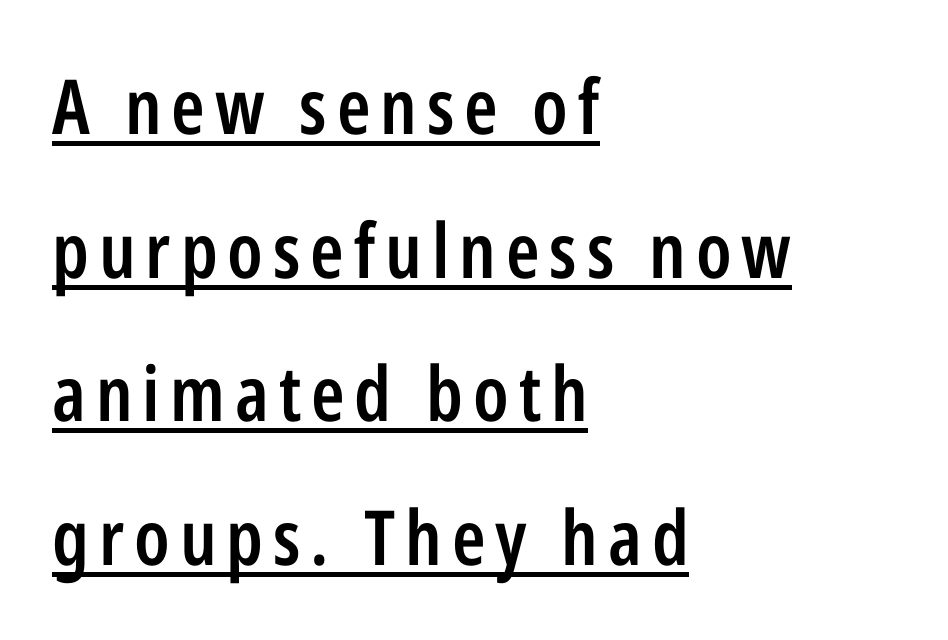
All the whitespace from short lines collects on the right. Here the designer chose a conventional face with non-uniform glyph widths. This sample carries an underscore along the baseline area. Serifs: no, the terminals of the letterforms are clean. I'd describe the lettering as semibold — firm but not a full bold.
